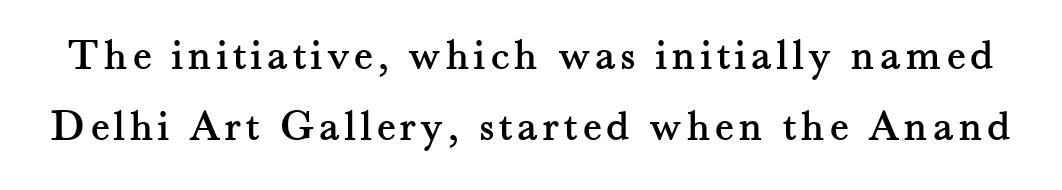
The image shows 45 px serif type, upright; set normal line spacing (1.58x), not underlined; medium stroke contrast and a small x-height.
